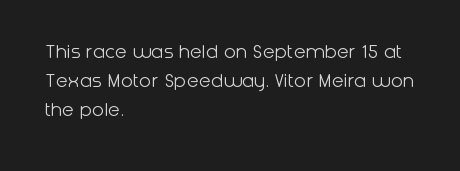
Q: Is the text bold? A: No.
Q: Is the text italic (slanted)? A: No, it is upright.
Q: Is the text underlined? A: No.
Q: How is the paragraph aligned? A: Left-aligned.
Q: Is the spacing between letters normal or unusually wide? A: Normal.
Q: Is the spacing between lines tight, normal or loose? A: Normal.
